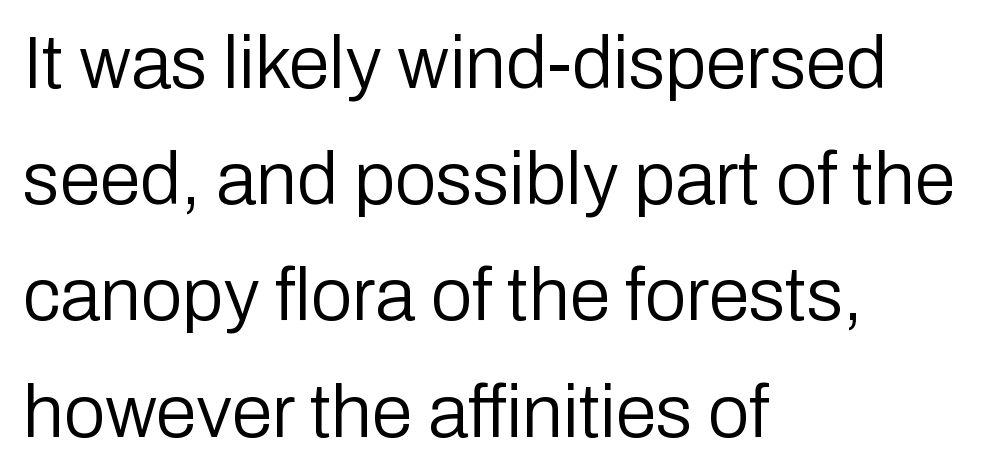
{"serif": "no", "italic": "no", "bold": "no", "weight": "regular", "width": "normal", "stroke_contrast": "low", "x_height": "medium", "monospaced": "no", "underline": "no", "align": "left", "line_spacing": "normal", "line_spacing_ratio": 1.57, "letter_spacing": "normal", "letter_spacing_em": 0.0, "glyph_px": 74}
